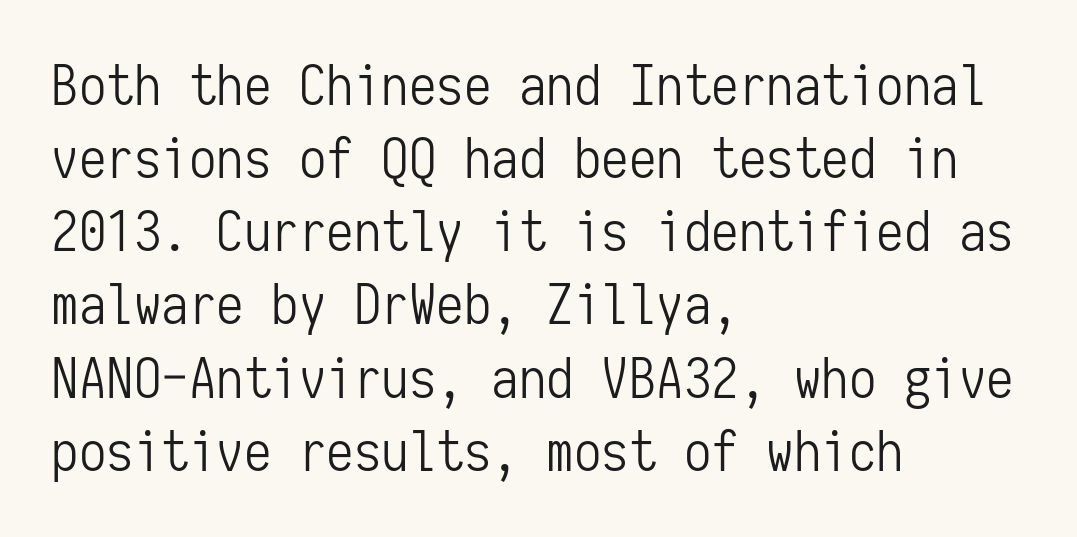
The image shows 55 px light, condensed sans-serif type, upright, monospaced; set left-aligned, normal line spacing (1.33x), normal letter spacing, not underlined; low stroke contrast and a medium x-height.
